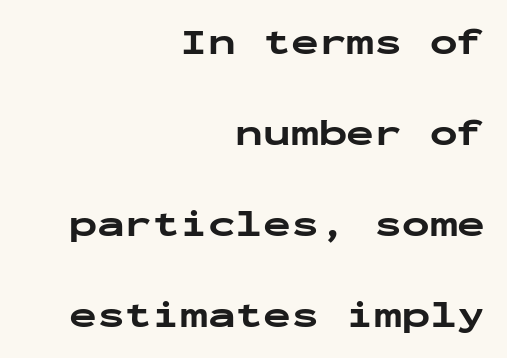
The image shows 37 px bold, wide sans-serif type, upright, monospaced; set right-aligned, loose line spacing (2.46x), normal letter spacing, not underlined; low stroke contrast and a medium x-height.
